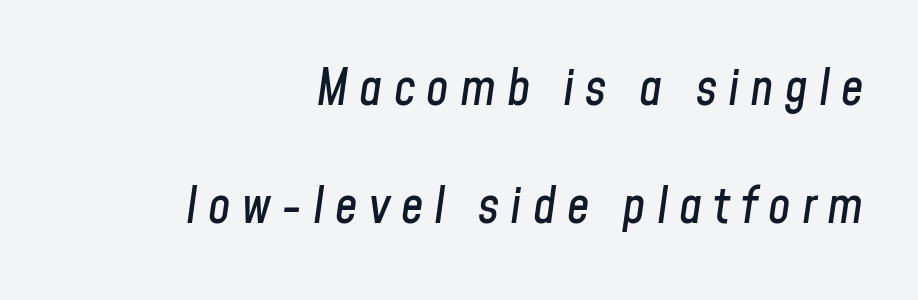
Q: Is the text italic (slanted)? A: Yes, it leans right by about 8 degrees.
Q: Is the text underlined? A: No.
Q: How is the paragraph aligned? A: Right-aligned.
Q: Is the spacing between letters normal or unusually wide? A: Unusually wide.
Q: Is the spacing between lines tight, normal or loose? A: Loose.
Q: Width (condensed, normal, or wide)? A: Condensed.
Q: Stroke contrast? A: Low.
Q: x-height? A: Medium.
Q: Monospaced? A: No.
